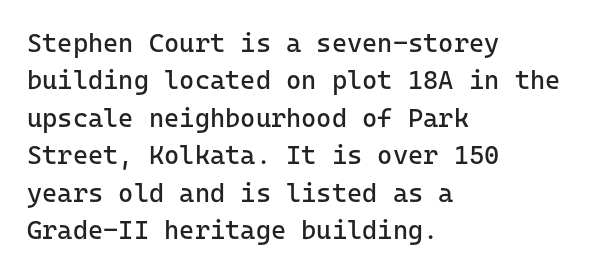
The image shows 26 px text type, upright; set left-aligned, normal line spacing (1.44x), normal letter spacing, not underlined.
